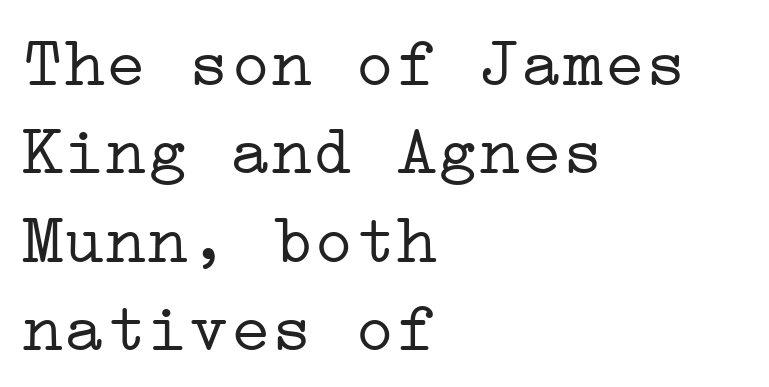
{"serif": "yes", "italic": "no", "bold": "no", "weight": "light", "width": "wide", "stroke_contrast": "low", "x_height": "medium", "underline": "no", "align": "left", "line_spacing": "normal", "line_spacing_ratio": 1.28, "letter_spacing": "normal", "letter_spacing_em": 0.0, "glyph_px": 69}
